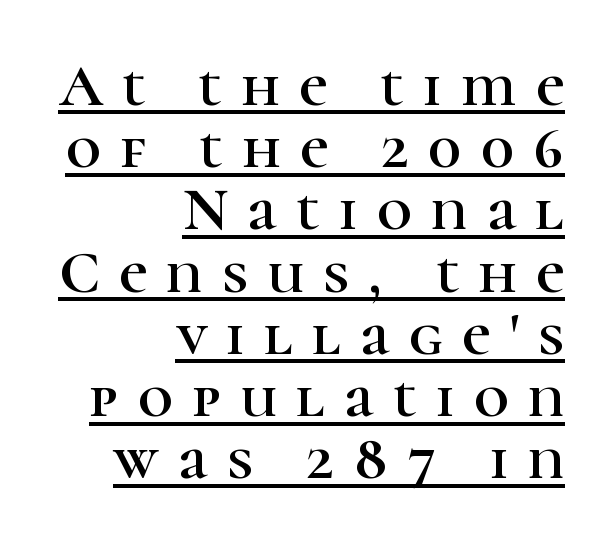
The image shows 61 px serif type, upright; set right-aligned, tight line spacing (1.02x), unusually wide letter spacing (+0.32 em), underlined; high stroke contrast and a medium x-height.
